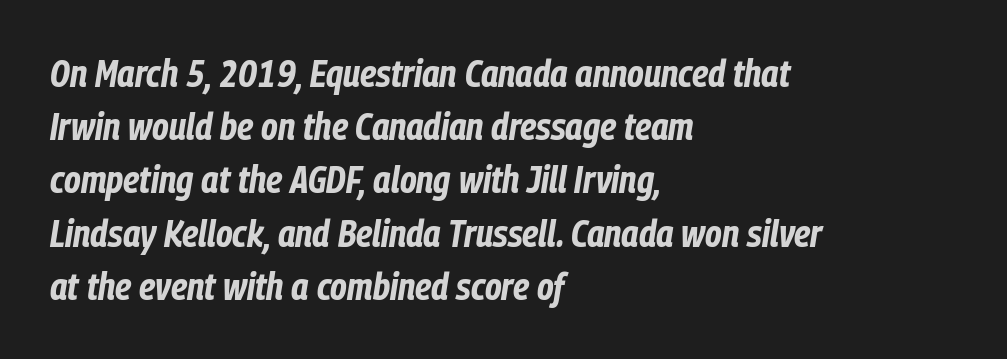
The typography opts for an oblique posture over an upright one. Think of a printed novel: that variable character pitch is what you see here. The zone under the glyphs is completely vacant. Horizontal bands of white between lines are of average thickness. Weight check: bold — yes, fully.
